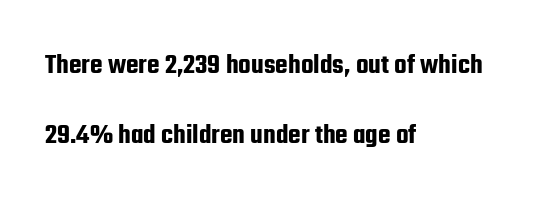
{"serif": "no", "italic": "no", "width": "condensed", "stroke_contrast": "low", "x_height": "medium", "monospaced": "no", "underline": "no", "align": "left", "line_spacing": "loose", "line_spacing_ratio": 2.4, "letter_spacing": "normal", "letter_spacing_em": 0.0, "glyph_px": 29}
